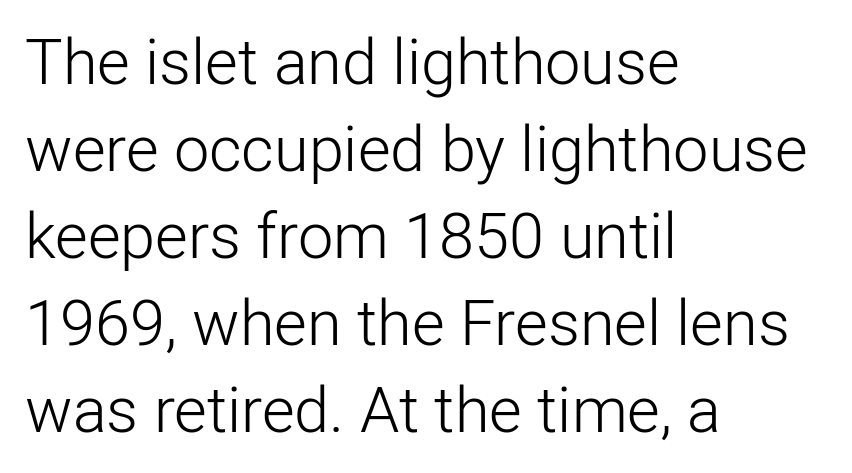
The zone under the glyphs is completely vacant. The gaps between neighbouring characters are ordinary and unremarkable. How would I describe the line gaps? Plain and ordinary. If you drew a line through each stem, it would be perfectly vertical. These lines are composed in type without serifs.
